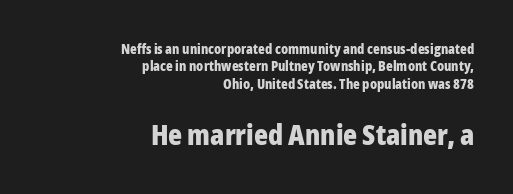
{"serif": "no", "italic": "no", "bold": "yes", "weight": "bold", "width": "condensed", "stroke_contrast": "low", "x_height": "medium", "monospaced": "no", "underline": "no", "align": "right", "line_spacing_ratio": 1.24, "letter_spacing": "normal", "letter_spacing_em": 0.0, "larger_block": "second", "size_ratio": 2.07, "glyph_px": 29}
